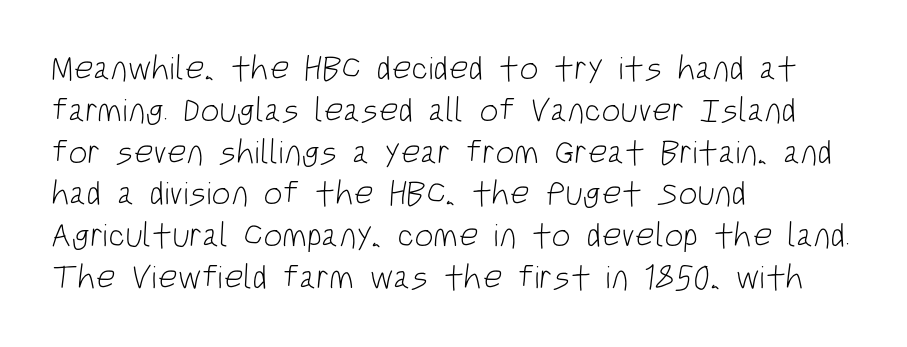
Q: Is the text bold? A: No.
Q: Is the typeface a serif or a sans-serif typeface? A: Sans-serif.
Q: Is the text underlined? A: No.
Q: How is the paragraph aligned? A: Left-aligned.
Q: Is the spacing between letters normal or unusually wide? A: Normal.
Q: Width (condensed, normal, or wide)? A: Condensed.
Q: Stroke contrast? A: Low.
Q: x-height? A: Large.
Q: Monospaced? A: No.
